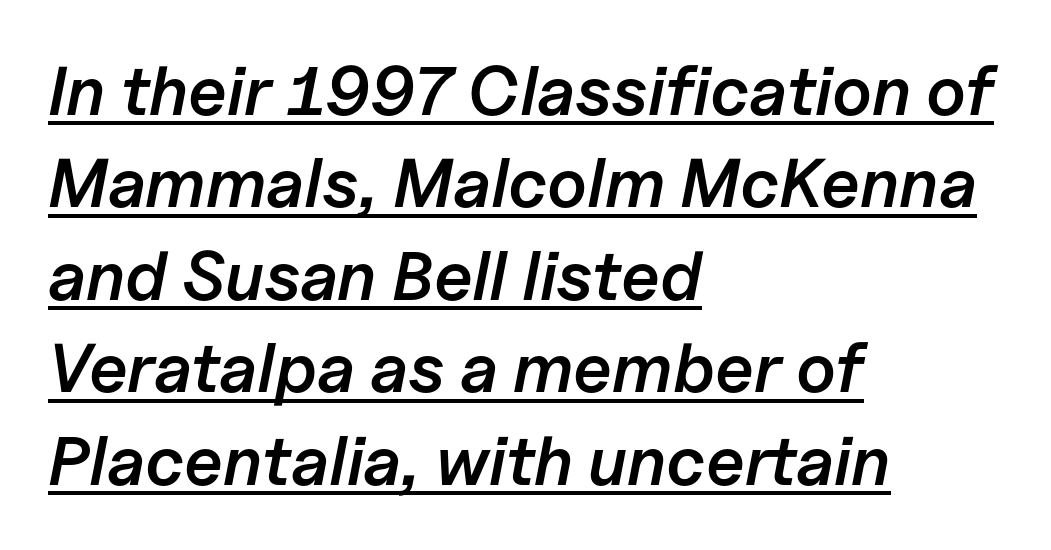
Q: Is the text bold? A: Semi-bold.
Q: Is the text italic (slanted)? A: Yes, it leans right by about 11 degrees.
Q: Is the text underlined? A: Yes.
Q: How is the paragraph aligned? A: Left-aligned.
Q: Is the spacing between letters normal or unusually wide? A: Normal.
Q: Is the spacing between lines tight, normal or loose? A: Normal.
Q: Width (condensed, normal, or wide)? A: Normal.
Q: Stroke contrast? A: Low.
Q: x-height? A: Medium.
Q: Monospaced? A: No.
